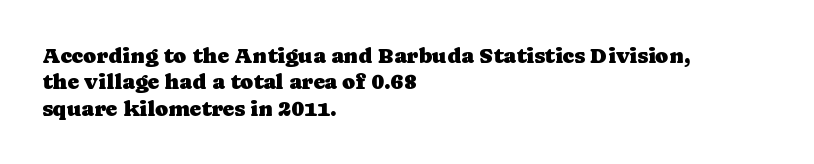
This rendering features lettering with no underline. Horizontal alignment here is leftward, the default for most running prose. These lines keep a tight, regular rhythm from letter to letter. A typesetter would mark this as roman, not italic.
